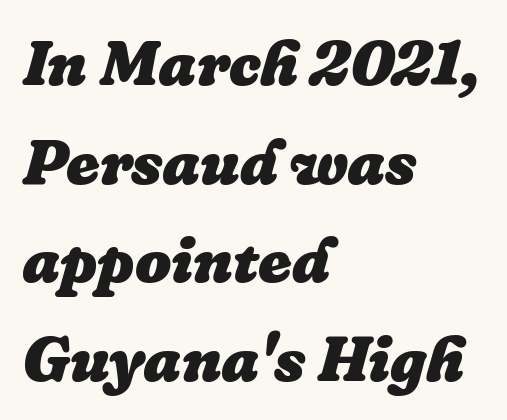
If you measured baseline to baseline, you'd find a middling distance. Note the varied advance widths — an 'i' is clearly narrower than an 'm'. An italicized treatment has been applied to the whole sample. The strip under each line holds only bare page. The face used here is rendered with its standard letterfit. Notice how thick the strokes are: this is what a full bold looks like.
